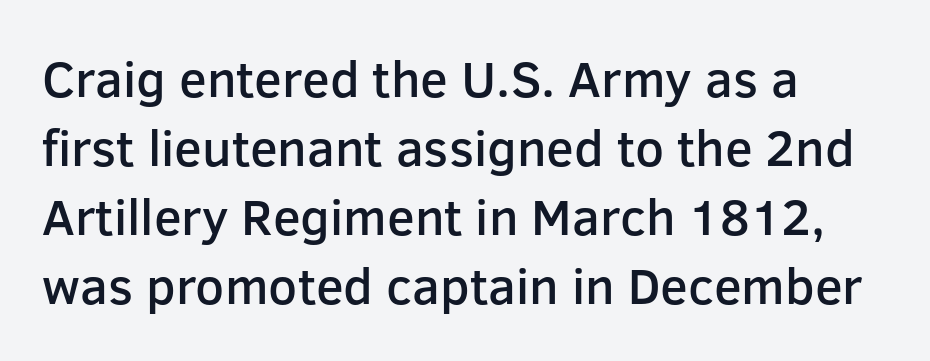
The image shows 51 px semibold sans-serif type, upright; set left-aligned, normal line spacing (1.35x), normal letter spacing, not underlined; low stroke contrast and a medium x-height.
